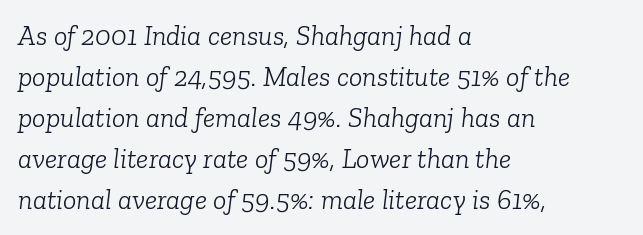
The image shows 28 px light serif type, italic (leaning right); set left-aligned, normal line spacing (1.46x), normal letter spacing, not underlined; low stroke contrast and a medium x-height.
